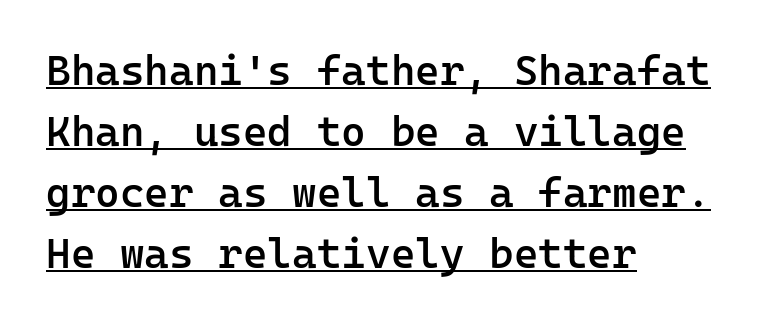
Look at the stroke-to-counter ratio: somewhat heavy, a semibold. Vertically, the passage feels balanced, rows spaced as you'd expect. Every word sits above its own underline. The paragraph shown leans on its left margin.
